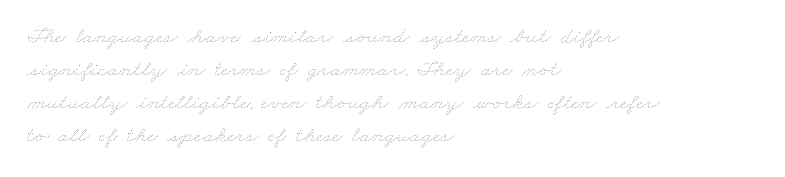
The image shows 23 px text type; set left-aligned, normal line spacing (1.43x), normal letter spacing, not underlined.
